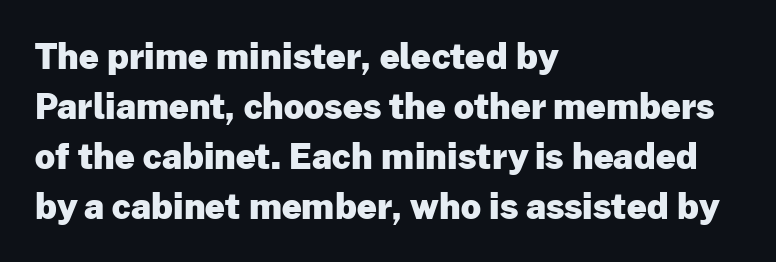
Q: Is the text bold? A: Yes.
Q: Is the text italic (slanted)? A: No, it is upright.
Q: Is the typeface a serif or a sans-serif typeface? A: Sans-serif.
Q: Is the text underlined? A: No.
Q: How is the paragraph aligned? A: Left-aligned.
Q: Is the spacing between letters normal or unusually wide? A: Normal.
Q: Is the spacing between lines tight, normal or loose? A: Normal.
Q: Width (condensed, normal, or wide)? A: Normal.
Q: Stroke contrast? A: Low.
Q: x-height? A: Medium.
Q: Monospaced? A: No.
